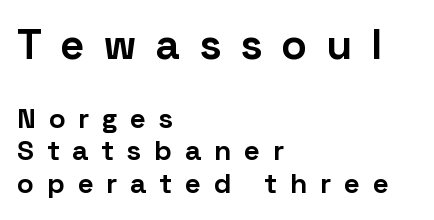
The image shows 42 px bold sans-serif type, upright; set left-aligned, line spacing 1.17x, unusually wide letter spacing (+0.48 em), not underlined; the first (top) block is 1.5x larger; low stroke contrast and a medium x-height.
